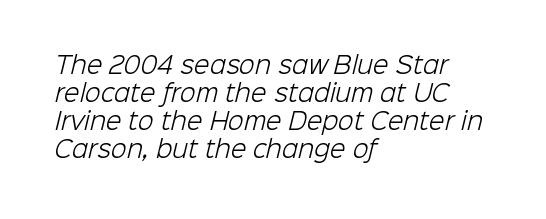
{"bold": "no", "underline": "no", "align": "left", "line_spacing_ratio": 1.22, "letter_spacing": "normal", "letter_spacing_em": 0.0, "glyph_px": 23}
